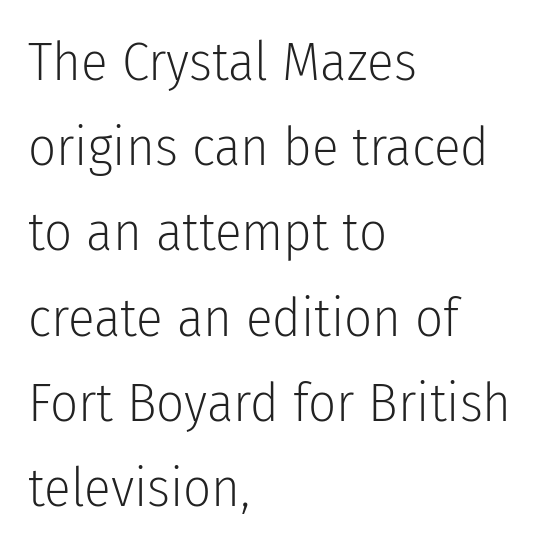
Q: Is the text bold? A: No.
Q: Is the text italic (slanted)? A: No, it is upright.
Q: Is the typeface a serif or a sans-serif typeface? A: Sans-serif.
Q: Is the text underlined? A: No.
Q: How is the paragraph aligned? A: Left-aligned.
Q: Is the spacing between letters normal or unusually wide? A: Normal.
Q: Is the spacing between lines tight, normal or loose? A: Normal.
Q: Width (condensed, normal, or wide)? A: Condensed.
Q: Stroke contrast? A: Low.
Q: x-height? A: Medium.
Q: Monospaced? A: No.
